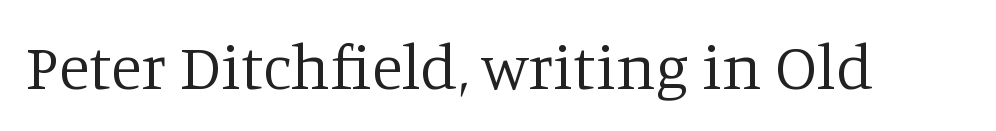
{"serif": "yes", "italic": "no", "bold": "no", "weight": "regular", "width": "normal", "stroke_contrast": "low", "x_height": "large", "monospaced": "no", "underline": "no", "letter_spacing": "normal", "letter_spacing_em": 0.0, "glyph_px": 64}
